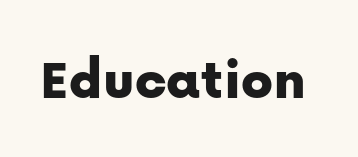
The image shows 59 px sans-serif type, upright; set normal letter spacing, not underlined; low stroke contrast and a medium x-height.
